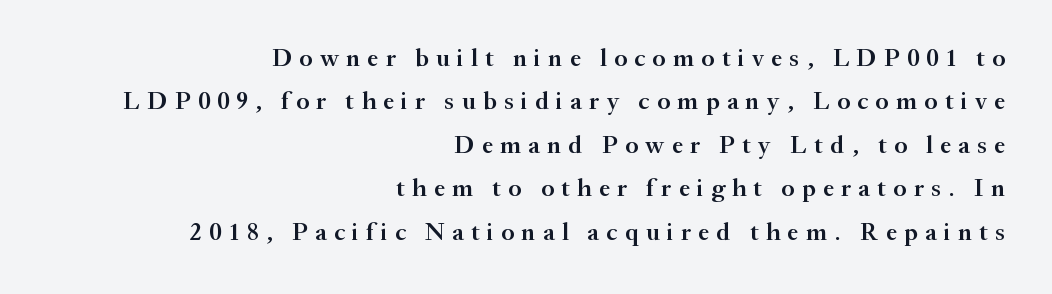
Q: Is the text bold? A: Semi-bold.
Q: Is the text italic (slanted)? A: No, it is upright.
Q: Is the text underlined? A: No.
Q: How is the paragraph aligned? A: Right-aligned.
Q: Is the spacing between letters normal or unusually wide? A: Unusually wide.
